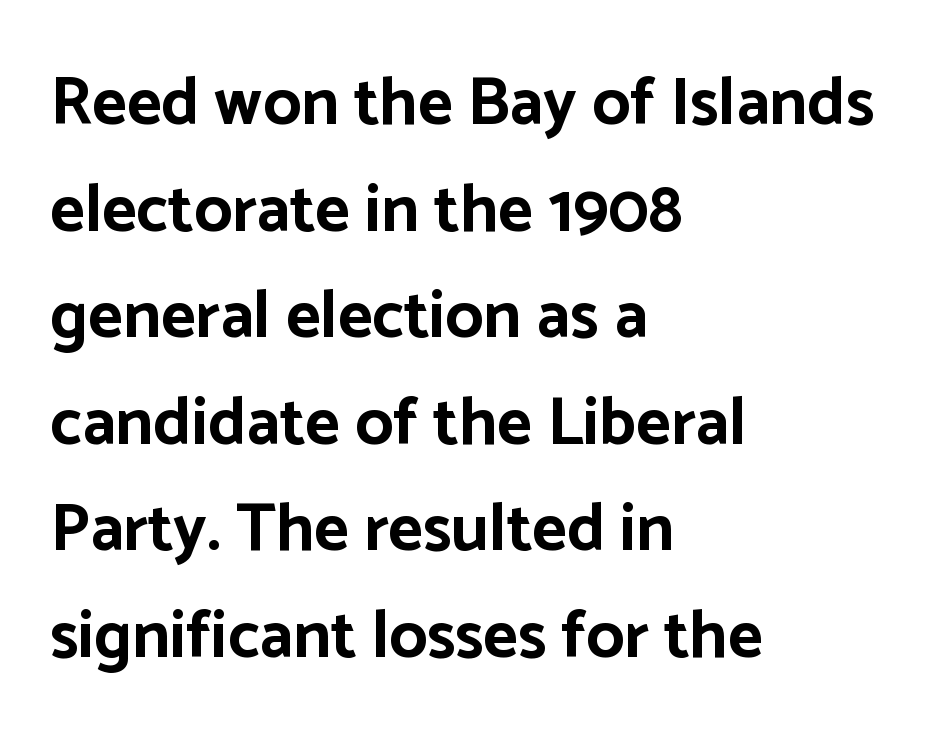
{"serif": "no", "italic": "no", "bold": "yes", "weight": "bold", "width": "normal", "stroke_contrast": "low", "x_height": "medium", "monospaced": "no", "underline": "no", "align": "left", "line_spacing": "normal", "line_spacing_ratio": 1.59, "letter_spacing": "normal", "letter_spacing_em": 0.0, "glyph_px": 67}
